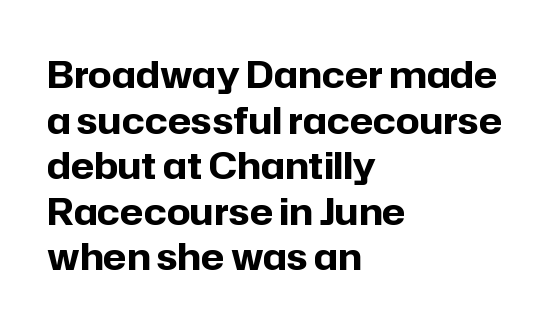
{"serif": "no", "italic": "no", "bold": "yes", "weight": "bold", "width": "normal", "stroke_contrast": "low", "x_height": "medium", "monospaced": "no", "underline": "no", "align": "left", "line_spacing_ratio": 1.23, "letter_spacing": "normal", "letter_spacing_em": 0.0, "glyph_px": 37}
